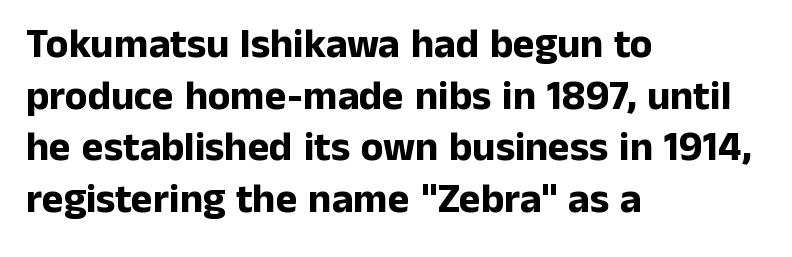
{"serif": "no", "italic": "no", "bold": "yes", "weight": "bold", "width": "normal", "stroke_contrast": "low", "x_height": "medium", "monospaced": "no", "underline": "no", "align": "left", "line_spacing": "normal", "line_spacing_ratio": 1.26, "letter_spacing": "normal", "letter_spacing_em": 0.0, "glyph_px": 41}
